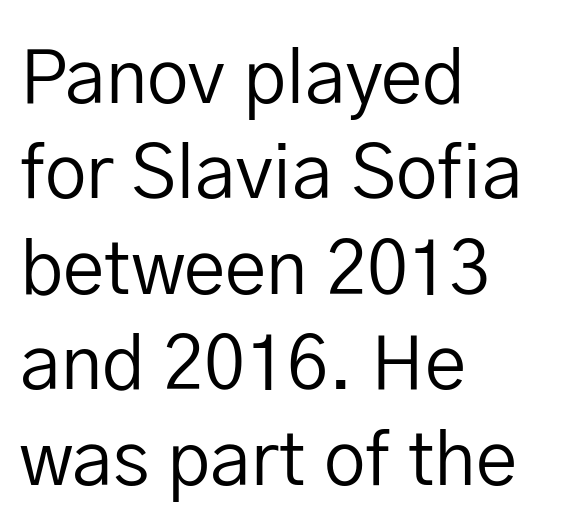
The image shows 74 px regular-weight sans-serif type, upright; set left-aligned, normal line spacing (1.29x), normal letter spacing, not underlined; low stroke contrast and a medium x-height.
